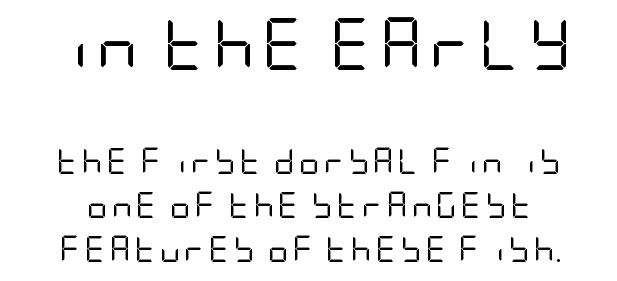
Q: Is the text bold? A: No.
Q: Is the text italic (slanted)? A: No, it is upright.
Q: Is the typeface a serif or a sans-serif typeface? A: Sans-serif.
Q: Is the text underlined? A: No.
Q: Is the spacing between lines tight, normal or loose? A: Normal.
Q: Which block of text is set in a larger size, the first (top) or the second (bottom)? A: The first (top) one.
Q: Width (condensed, normal, or wide)? A: Condensed.
Q: Stroke contrast? A: Low.
Q: x-height? A: Large.
